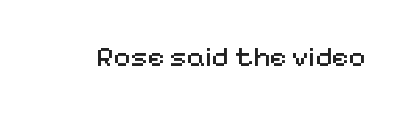
{"serif": "no", "italic": "no", "bold": "no", "weight": "regular", "width": "normal", "stroke_contrast": "medium", "x_height": "medium", "monospaced": "no", "underline": "no", "letter_spacing": "normal", "letter_spacing_em": 0.0, "glyph_px": 29}
